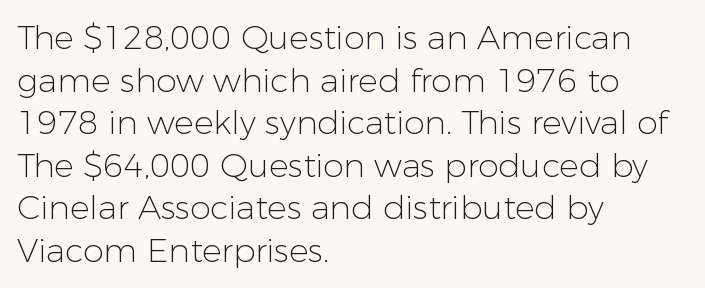
The image shows 33 px light sans-serif type, upright; set left-aligned, normal line spacing (1.29x), normal letter spacing, not underlined; low stroke contrast and a medium x-height.
